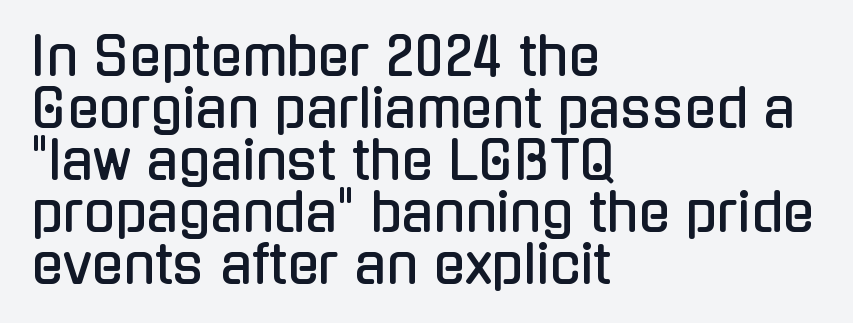
Does the leading feel generous? Not at all — it's pinched. Underline: absent. Think of a printed novel: that variable character pitch is what you see here. The setting favours the left margin, as ordinary paragraphs usually do. Check where the strokes stop: nothing finishes them off — pure sans.
